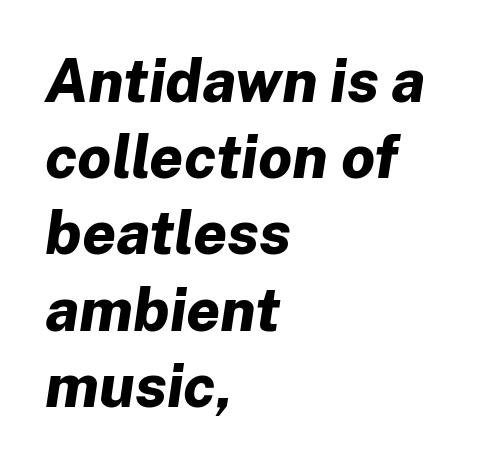
The image shows 60 px bold type, italic (leaning right); set left-aligned, normal line spacing (1.27x), normal letter spacing, not underlined; low stroke contrast and a medium x-height.
